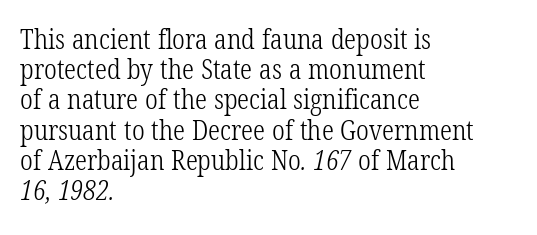
The block of text is dense from top to bottom, with scant space between rows. Letters rest on an invisible, unmarked baseline. The letterforms sit shoulder to shoulder at normal distance. Stroke mass is kept to a normal reading level or below.
